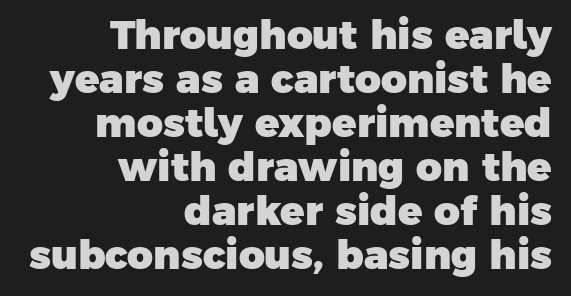
{"serif": "no", "bold": "yes", "weight": "heavy", "width": "normal", "stroke_contrast": "low", "x_height": "medium", "monospaced": "no", "underline": "no", "align": "right", "line_spacing": "tight", "line_spacing_ratio": 1.1, "letter_spacing": "normal", "letter_spacing_em": 0.0, "glyph_px": 40}
